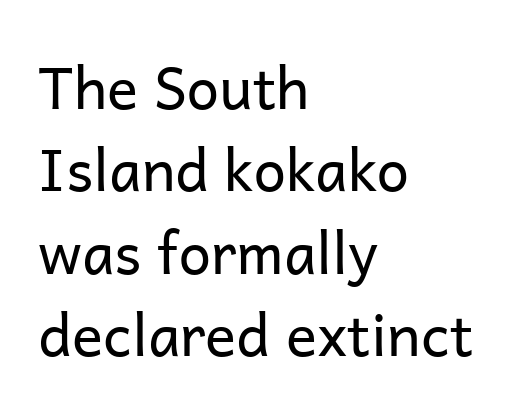
{"serif": "no", "italic": "no", "bold": "no", "weight": "regular", "width": "normal", "stroke_contrast": "low", "x_height": "medium", "monospaced": "no", "underline": "no", "align": "left", "line_spacing": "normal", "line_spacing_ratio": 1.42, "letter_spacing": "normal", "letter_spacing_em": 0.0, "glyph_px": 58}
